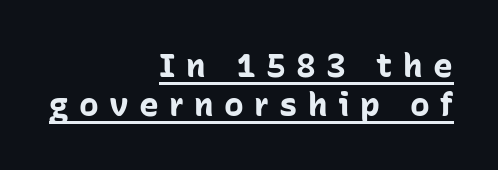
The image shows 33 px bold sans-serif type, upright; set right-aligned, line spacing 1.17x, unusually wide letter spacing (+0.31 em), underlined; low stroke contrast and a medium x-height.
